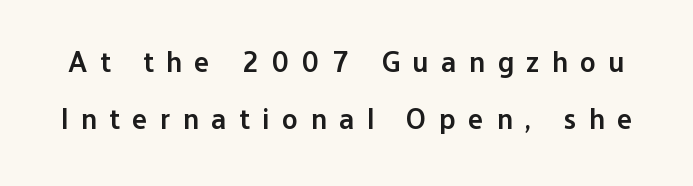
The image shows 29 px semibold sans-serif type, upright; set loose line spacing (1.95x), unusually wide letter spacing (+0.44 em), not underlined; low stroke contrast and a medium x-height.
